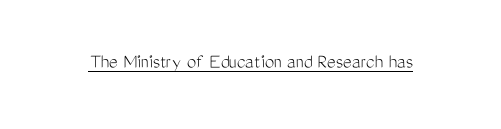
{"italic": "no", "bold": "no", "underline": "yes", "letter_spacing": "normal", "letter_spacing_em": 0.0, "glyph_px": 21}
